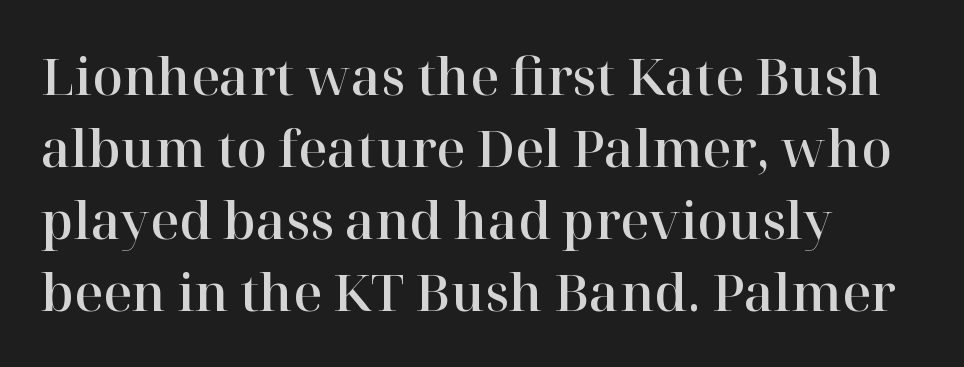
{"serif": "yes", "italic": "no", "width": "normal", "stroke_contrast": "high", "x_height": "medium", "monospaced": "no", "underline": "no", "align": "left", "line_spacing": "normal", "line_spacing_ratio": 1.44, "letter_spacing": "normal", "letter_spacing_em": 0.0, "glyph_px": 50}
